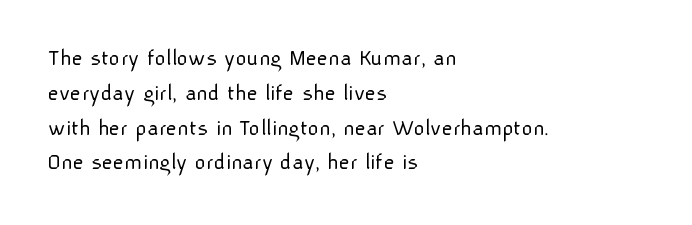
The image shows 24 px text type, upright; set left-aligned, normal line spacing (1.45x), normal letter spacing, not underlined.
